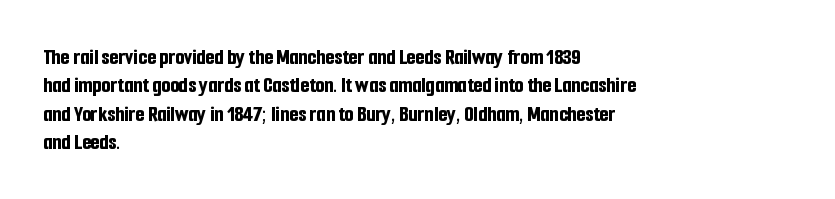
Q: Is the text bold? A: Yes.
Q: Is the text italic (slanted)? A: No, it is upright.
Q: Is the text underlined? A: No.
Q: How is the paragraph aligned? A: Left-aligned.
Q: Is the spacing between letters normal or unusually wide? A: Normal.
